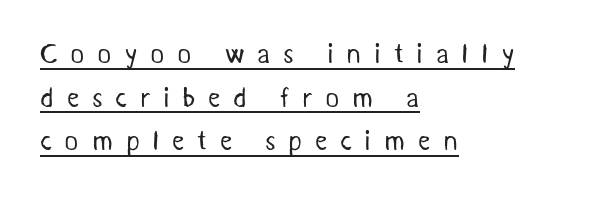
Weight: in the light-to-regular range. The line texture is sparse and dotted thanks to wide tracking. The designer left line spacing at the default. Typeset ragged right — the left edge is the straight one. Every word sits above its own underline.
